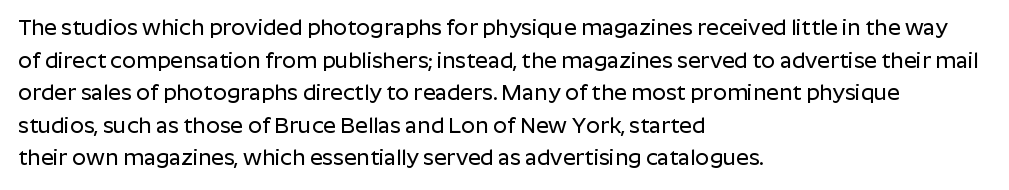
{"italic": "no", "underline": "no", "align": "left", "line_spacing": "normal", "line_spacing_ratio": 1.48, "letter_spacing": "normal", "letter_spacing_em": 0.0, "glyph_px": 22}
